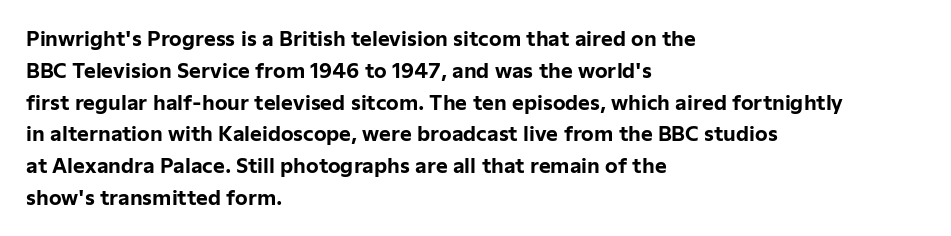
{"italic": "no", "bold": "yes", "underline": "no", "align": "left", "line_spacing": "normal", "line_spacing_ratio": 1.59, "letter_spacing": "normal", "letter_spacing_em": 0.0, "glyph_px": 20}
